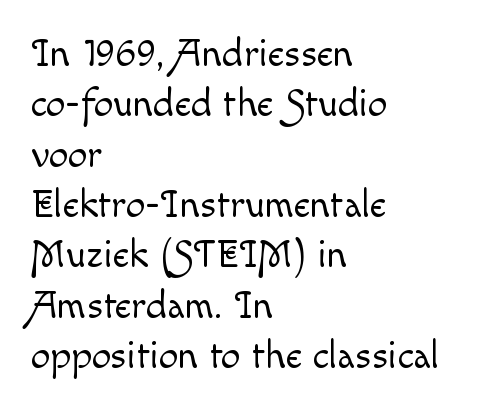
You could not count columns in this text — the font is proportionally spaced. Lines of text with bare space underneath. Characters remain perfectly vertical along every line. A typesetter would call this leading conventional body-copy spacing. No heavy texture on the line: the type isn't bold.
